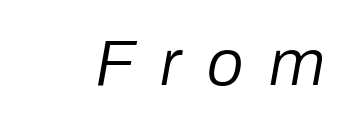
{"italic": "yes", "lean": "right", "slant_degrees": 10, "bold": "no", "weight": "regular", "width": "normal", "stroke_contrast": "low", "x_height": "medium", "monospaced": "no", "underline": "no", "letter_spacing": "wide", "letter_spacing_em": 0.4, "glyph_px": 65}
